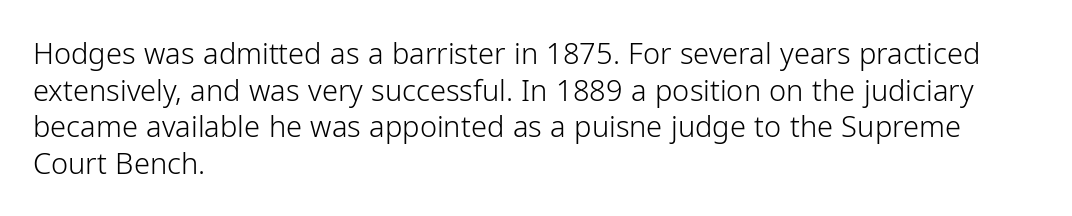
{"serif": "no", "italic": "no", "bold": "no", "weight": "light", "width": "normal", "stroke_contrast": "low", "x_height": "medium", "monospaced": "no", "underline": "no", "align": "left", "line_spacing": "normal", "line_spacing_ratio": 1.26, "letter_spacing": "normal", "letter_spacing_em": 0.0, "glyph_px": 29}
